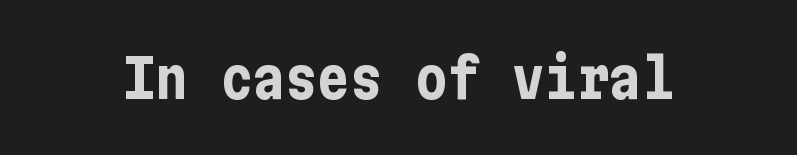
Letters rest on an invisible, unmarked baseline. A sans-serif font was chosen for this passage. The letters stand upright; this is a roman face. Tracking value appears to be zero — textbook default spacing. The letters are bold, with thick, heavy strokes.
